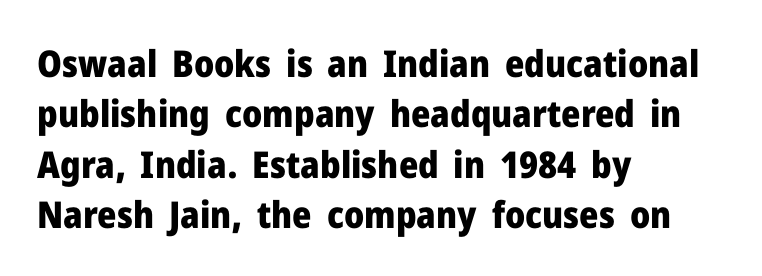
Q: Is the text bold? A: Yes.
Q: Is the text italic (slanted)? A: No, it is upright.
Q: Is the typeface a serif or a sans-serif typeface? A: Sans-serif.
Q: Is the text underlined? A: No.
Q: How is the paragraph aligned? A: Left-aligned.
Q: Is the spacing between letters normal or unusually wide? A: Normal.
Q: Is the spacing between lines tight, normal or loose? A: Normal.
Q: Width (condensed, normal, or wide)? A: Normal.
Q: Stroke contrast? A: Low.
Q: x-height? A: Medium.
Q: Monospaced? A: No.
